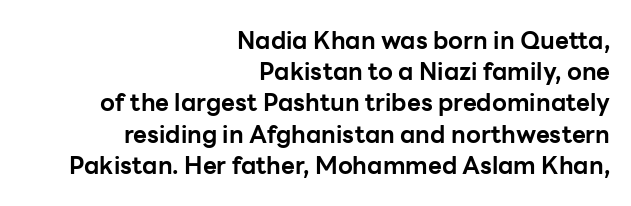
Q: Is the text bold? A: Yes.
Q: Is the text italic (slanted)? A: No, it is upright.
Q: Is the text underlined? A: No.
Q: How is the paragraph aligned? A: Right-aligned.
Q: Is the spacing between letters normal or unusually wide? A: Normal.
Q: Is the spacing between lines tight, normal or loose? A: Normal.
